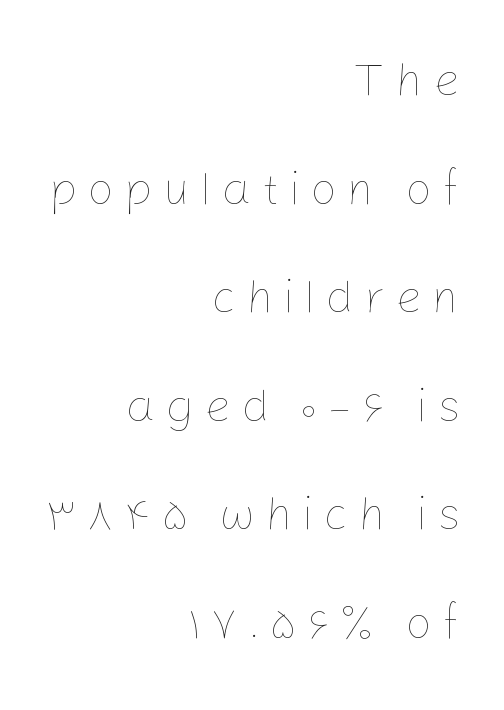
The image shows 47 px thin type, upright; set right-aligned, loose line spacing (2.31x), unusually wide letter spacing (+0.21 em), not underlined; low stroke contrast and a medium x-height.
